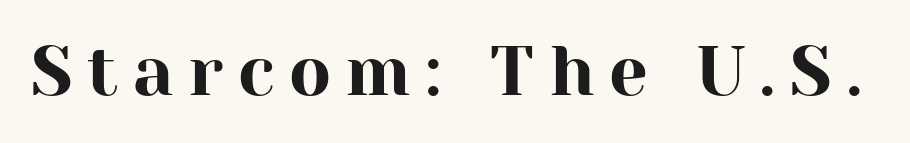
{"serif": "yes", "italic": "no", "width": "normal", "stroke_contrast": "high", "x_height": "medium", "monospaced": "no", "underline": "no", "letter_spacing": "wide", "letter_spacing_em": 0.21, "glyph_px": 69}
